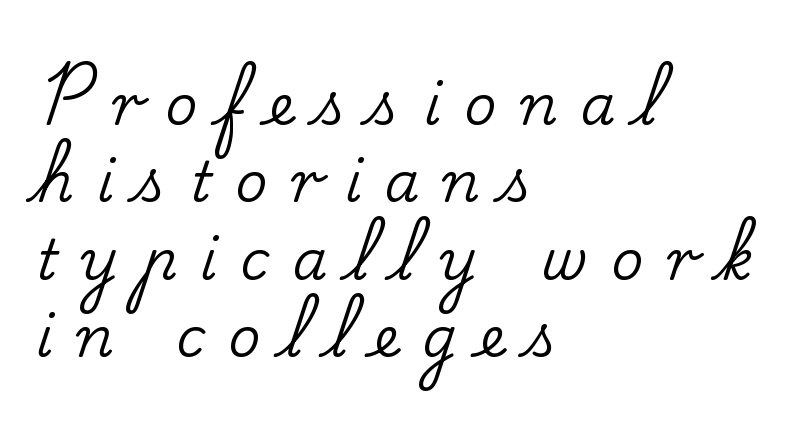
The image shows 56 px serif type; set left-aligned, normal line spacing (1.38x), unusually wide letter spacing (+0.41 em), not underlined; low stroke contrast and a small x-height.
